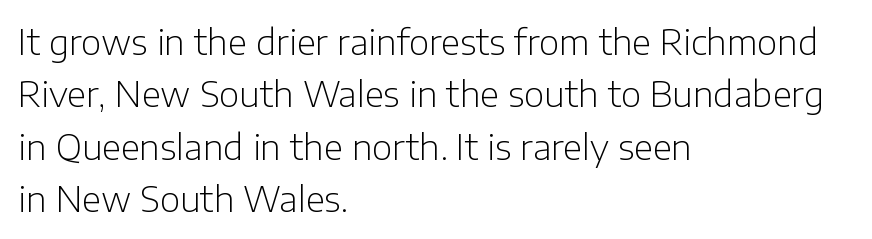
This reads as an unemphasized weight, regular at the heaviest. Do the letters lean? They stand straight. This rendering uses left alignment, leaving the right contour irregular. Caption: standard tracking, unaltered. The space between consecutive lines is moderate.
